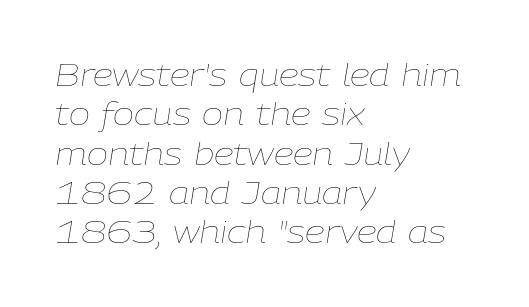
Q: Is the text bold? A: No.
Q: Is the text italic (slanted)? A: Yes, it leans right by about 9 degrees.
Q: Is the text underlined? A: No.
Q: How is the paragraph aligned? A: Left-aligned.
Q: Is the spacing between letters normal or unusually wide? A: Normal.
Q: Width (condensed, normal, or wide)? A: Normal.
Q: Stroke contrast? A: Low.
Q: x-height? A: Medium.
Q: Monospaced? A: No.
